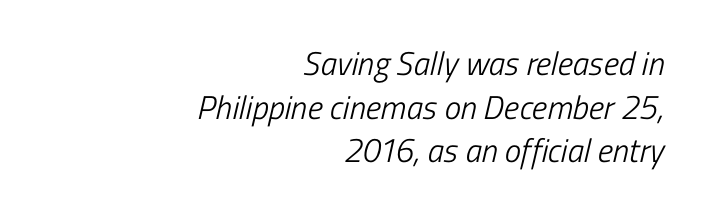
Q: Is the text bold? A: No.
Q: Is the typeface a serif or a sans-serif typeface? A: Sans-serif.
Q: Is the text underlined? A: No.
Q: How is the paragraph aligned? A: Right-aligned.
Q: Is the spacing between letters normal or unusually wide? A: Normal.
Q: Is the spacing between lines tight, normal or loose? A: Normal.
Q: Width (condensed, normal, or wide)? A: Condensed.
Q: Stroke contrast? A: Low.
Q: x-height? A: Medium.
Q: Monospaced? A: No.
